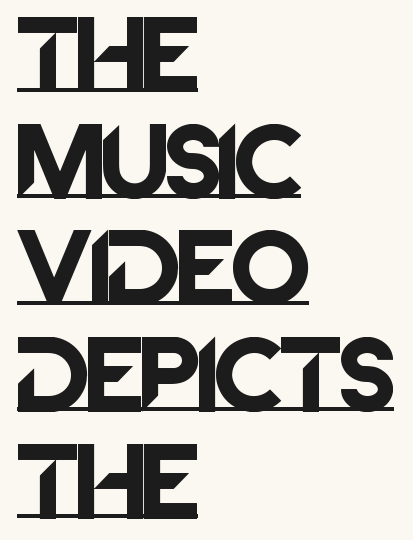
The image shows 79 px sans-serif type, upright; set left-aligned, normal line spacing (1.35x), normal letter spacing, underlined; low stroke contrast and a large x-height.
